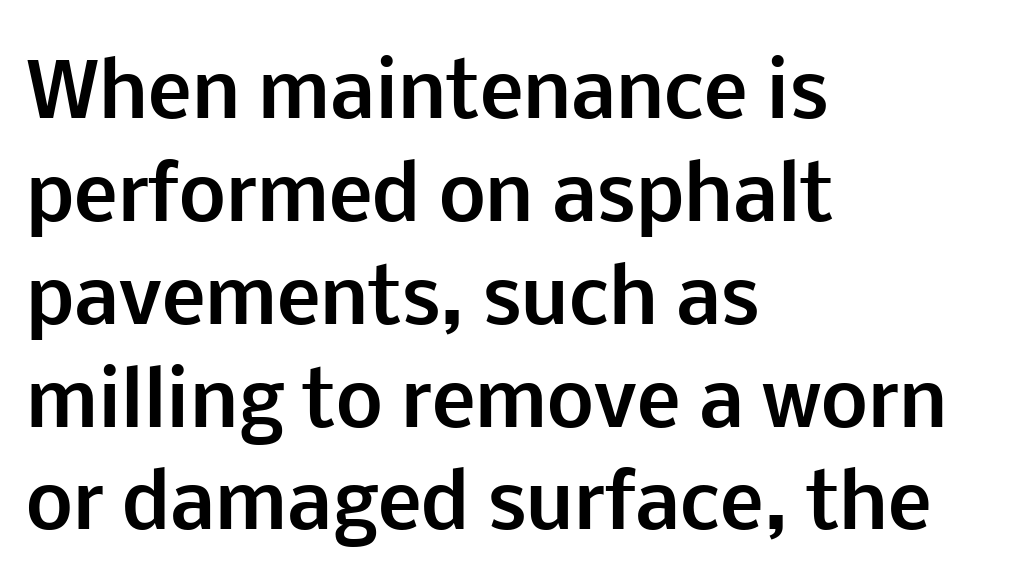
The image shows 74 px bold sans-serif type, upright; set left-aligned, normal line spacing (1.39x), normal letter spacing, not underlined; low stroke contrast and a medium x-height.
